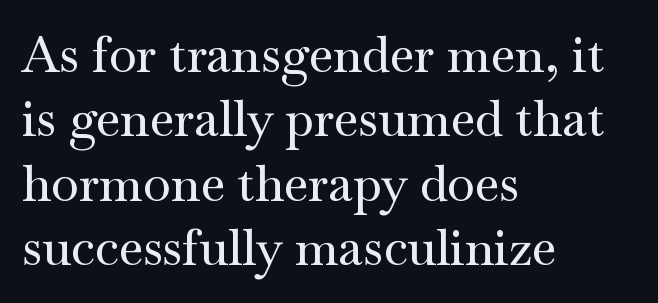
{"serif": "yes", "italic": "no", "width": "wide", "stroke_contrast": "medium", "x_height": "small", "monospaced": "no", "underline": "no", "align": "left", "line_spacing": "normal", "line_spacing_ratio": 1.29, "letter_spacing": "normal", "letter_spacing_em": 0.0, "glyph_px": 50}
